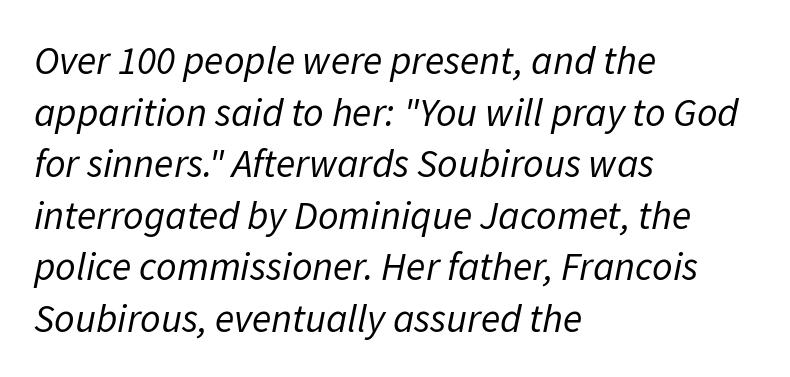
The typesetter chose a ragged-right arrangement here. Leading: standard. These lines keep a tight, regular rhythm from letter to letter. Each letter keeps its own natural width here, so spacing adapts to shape.
